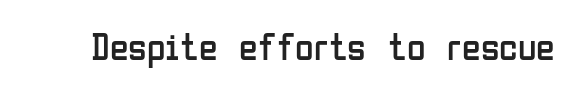
Q: Is the text bold? A: No.
Q: Is the text italic (slanted)? A: No, it is upright.
Q: Is the typeface a serif or a sans-serif typeface? A: Sans-serif.
Q: Is the text underlined? A: No.
Q: Is the spacing between letters normal or unusually wide? A: Normal.
Q: Width (condensed, normal, or wide)? A: Condensed.
Q: Stroke contrast? A: Low.
Q: x-height? A: Medium.
Q: Monospaced? A: No.
